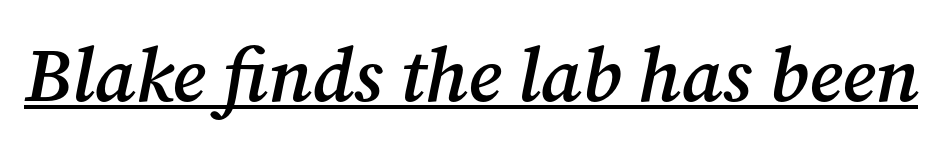
The typeface chosen for these lines features serifs. A rule runs beneath these lines of type. Weight: semibold (demi). Each letter keeps its own natural width here, so spacing adapts to shape.
